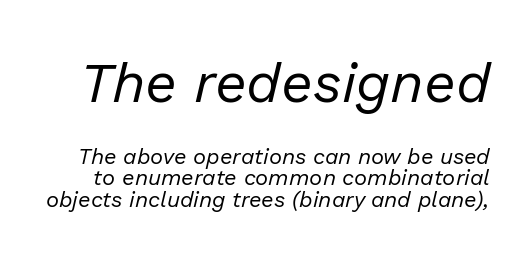
{"italic": "yes", "lean": "right", "slant_degrees": 13, "bold": "no", "weight": "regular", "width": "normal", "stroke_contrast": "low", "x_height": "medium", "monospaced": "no", "underline": "no", "line_spacing": "tight", "line_spacing_ratio": 0.97, "letter_spacing": "normal", "letter_spacing_em": 0.0, "larger_block": "first", "size_ratio": 2.55, "glyph_px": 56}
